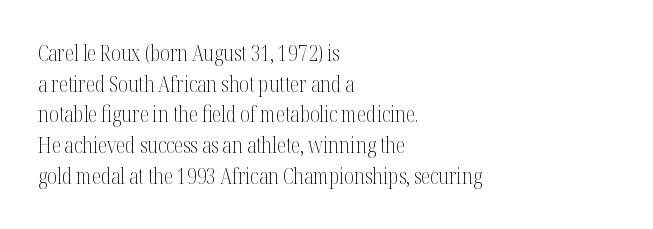
The image shows 21 px text type, upright; set left-aligned, normal line spacing (1.46x), normal letter spacing, not underlined.
